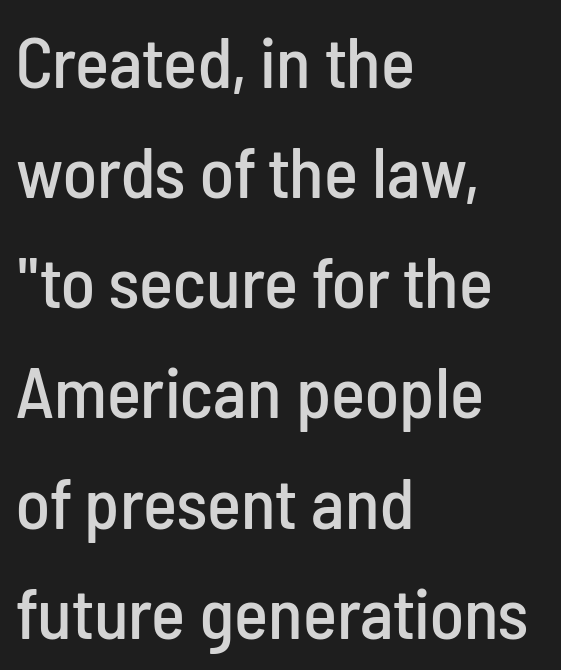
{"serif": "no", "italic": "no", "width": "condensed", "stroke_contrast": "low", "x_height": "medium", "monospaced": "no", "underline": "no", "align": "left", "line_spacing": "normal", "line_spacing_ratio": 1.53, "letter_spacing": "normal", "letter_spacing_em": 0.0, "glyph_px": 72}
